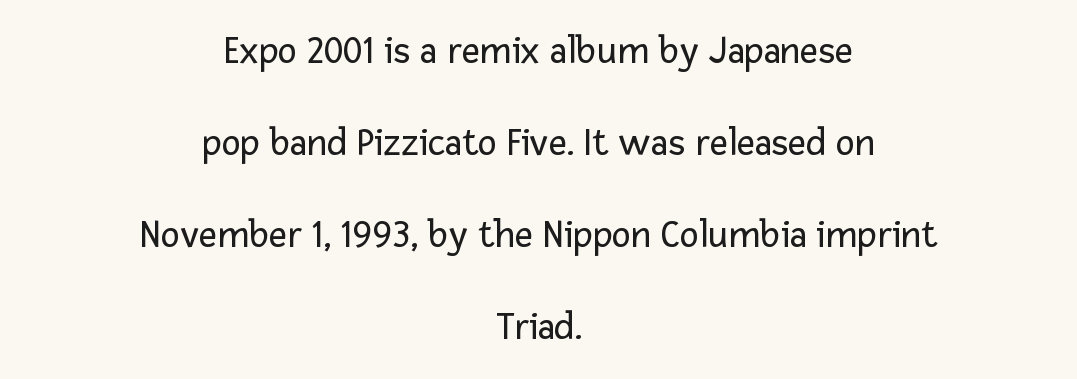
Q: Is the text bold? A: No.
Q: Is the text italic (slanted)? A: No, it is upright.
Q: Is the typeface a serif or a sans-serif typeface? A: Sans-serif.
Q: Is the text underlined? A: No.
Q: How is the paragraph aligned? A: Centered.
Q: Is the spacing between letters normal or unusually wide? A: Normal.
Q: Is the spacing between lines tight, normal or loose? A: Loose.
Q: Width (condensed, normal, or wide)? A: Normal.
Q: Stroke contrast? A: Low.
Q: x-height? A: Medium.
Q: Monospaced? A: No.
